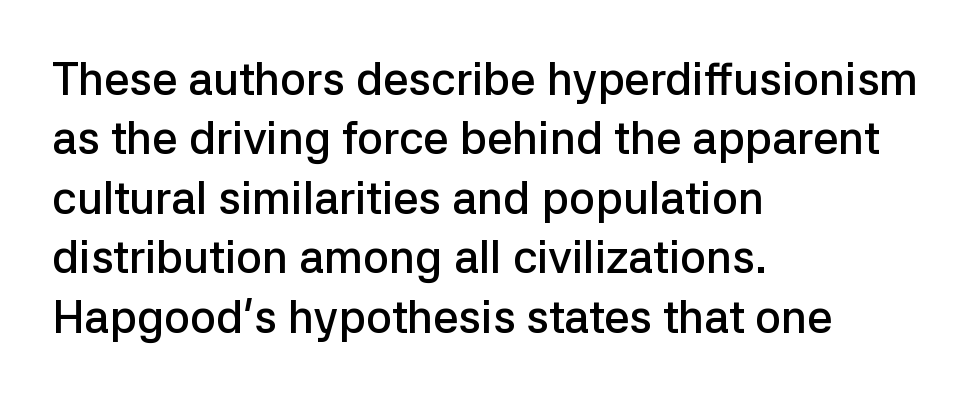
Q: Is the text bold? A: Semi-bold.
Q: Is the text italic (slanted)? A: No, it is upright.
Q: Is the typeface a serif or a sans-serif typeface? A: Sans-serif.
Q: Is the text underlined? A: No.
Q: How is the paragraph aligned? A: Left-aligned.
Q: Is the spacing between letters normal or unusually wide? A: Normal.
Q: Is the spacing between lines tight, normal or loose? A: Normal.
Q: Width (condensed, normal, or wide)? A: Normal.
Q: Stroke contrast? A: Low.
Q: x-height? A: Medium.
Q: Monospaced? A: No.
